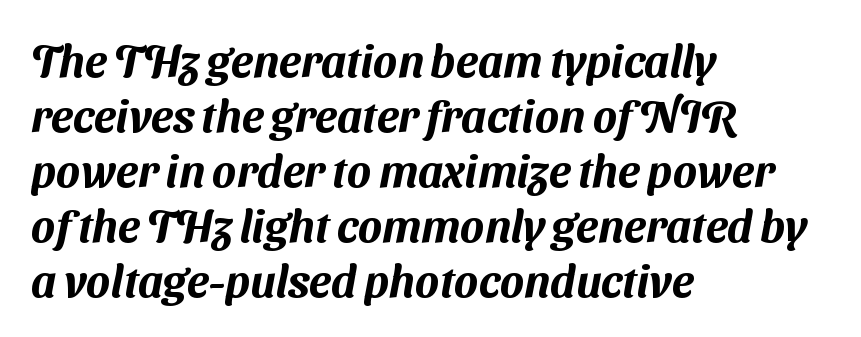
Q: Is the typeface a serif or a sans-serif typeface? A: Sans-serif.
Q: Is the text underlined? A: No.
Q: How is the paragraph aligned? A: Left-aligned.
Q: Is the spacing between letters normal or unusually wide? A: Normal.
Q: Width (condensed, normal, or wide)? A: Normal.
Q: Stroke contrast? A: Medium.
Q: x-height? A: Medium.
Q: Monospaced? A: No.
